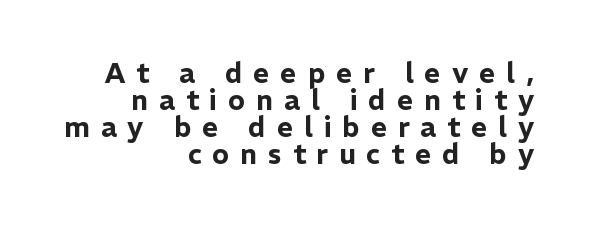
{"serif": "no", "italic": "no", "width": "normal", "stroke_contrast": "low", "x_height": "medium", "monospaced": "no", "underline": "no", "align": "right", "line_spacing": "tight", "line_spacing_ratio": 0.97, "letter_spacing": "wide", "letter_spacing_em": 0.39, "glyph_px": 28}
